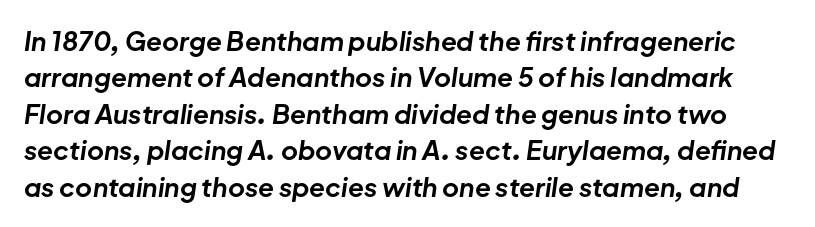
The image shows 26 px bold type, italic (leaning right); set normal line spacing (1.4x), normal letter spacing, not underlined.
